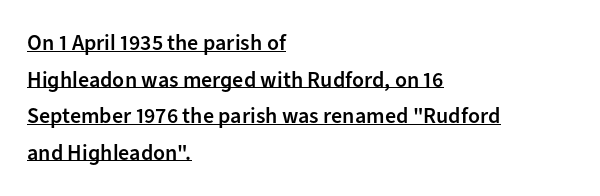
Horizontal alignment here is leftward, the default for most running prose. Each new line begins a customary step beneath the previous one. Heft: intermediate — a semibold. The lettering stays uniformly vertical, giving the passage a roman look.
